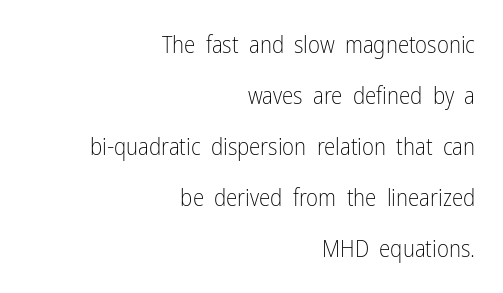
Q: Is the text bold? A: No.
Q: Is the text italic (slanted)? A: No, it is upright.
Q: Is the text underlined? A: No.
Q: How is the paragraph aligned? A: Right-aligned.
Q: Is the spacing between letters normal or unusually wide? A: Normal.
Q: Is the spacing between lines tight, normal or loose? A: Loose.
